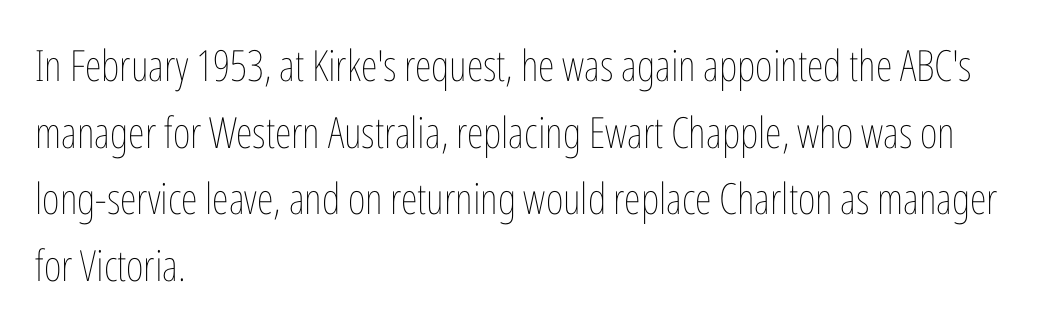
{"italic": "no", "bold": "no", "weight": "thin", "width": "condensed", "stroke_contrast": "low", "x_height": "medium", "monospaced": "no", "underline": "no", "align": "left", "line_spacing": "normal", "line_spacing_ratio": 1.55, "letter_spacing": "normal", "letter_spacing_em": 0.0, "glyph_px": 43}
